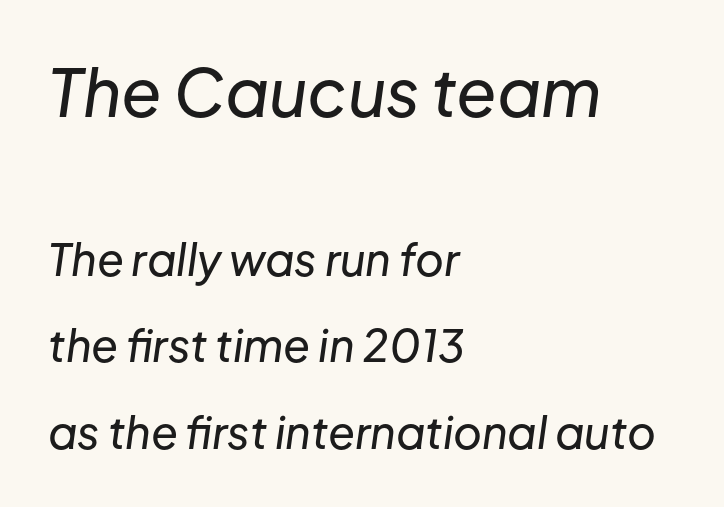
{"italic": "yes", "lean": "right", "slant_degrees": 8, "width": "normal", "stroke_contrast": "low", "x_height": "medium", "monospaced": "no", "underline": "no", "align": "left", "line_spacing": "loose", "line_spacing_ratio": 1.96, "letter_spacing": "normal", "letter_spacing_em": 0.0, "larger_block": "first", "size_ratio": 1.5, "glyph_px": 66}
